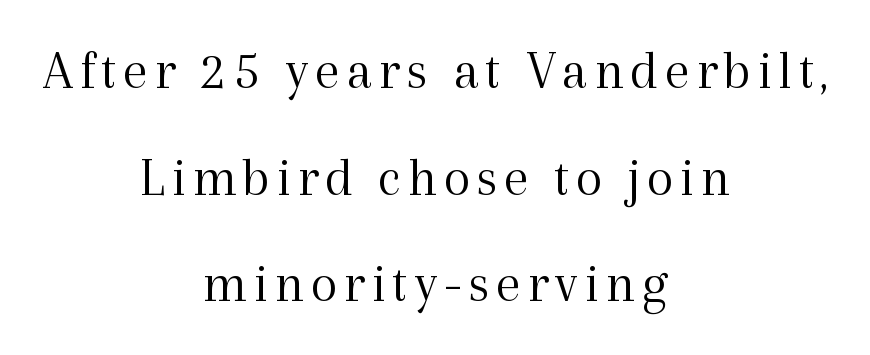
The image shows 55 px light serif type, upright; set centered, loose line spacing (1.94x), not underlined; a medium x-height.
